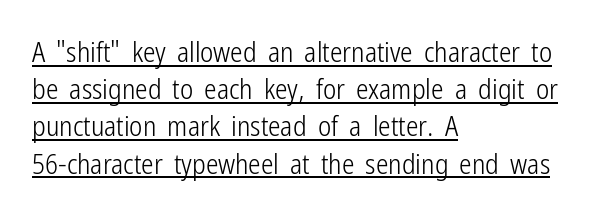
Heft: none added — not bold. Note: no serifs on the glyphs. Think of a printed novel: that variable character pitch is what you see here. The face used here appears with an underline applied. The paragraph has a hard left edge and a soft right edge.
